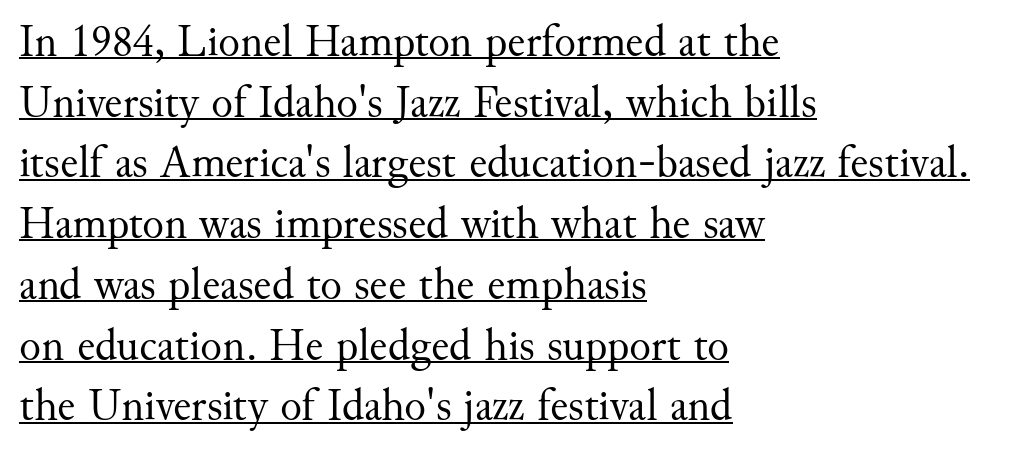
{"serif": "yes", "italic": "no", "bold": "no", "weight": "regular", "width": "normal", "stroke_contrast": "medium", "x_height": "small", "monospaced": "no", "underline": "yes", "align": "left", "line_spacing": "normal", "line_spacing_ratio": 1.35, "letter_spacing": "normal", "letter_spacing_em": 0.0, "glyph_px": 45}
